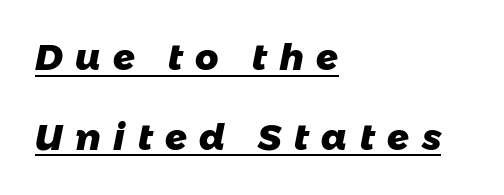
Q: Is the text bold? A: Yes.
Q: Is the typeface a serif or a sans-serif typeface? A: Sans-serif.
Q: Is the text underlined? A: Yes.
Q: How is the paragraph aligned? A: Left-aligned.
Q: Is the spacing between letters normal or unusually wide? A: Unusually wide.
Q: Is the spacing between lines tight, normal or loose? A: Loose.
Q: Width (condensed, normal, or wide)? A: Normal.
Q: Stroke contrast? A: Low.
Q: x-height? A: Medium.
Q: Monospaced? A: No.
